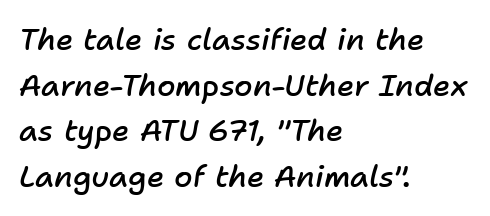
Quick note: italic. Just letters on the line, the space beneath them empty. Varying glyph widths throughout — classic text-font behaviour. Reading down the column, the eye jumps a familiar distance to each next line. The type is set solid horizontally, with unmodified tracking. Typographic density is moderately raised because the face is semibold.
